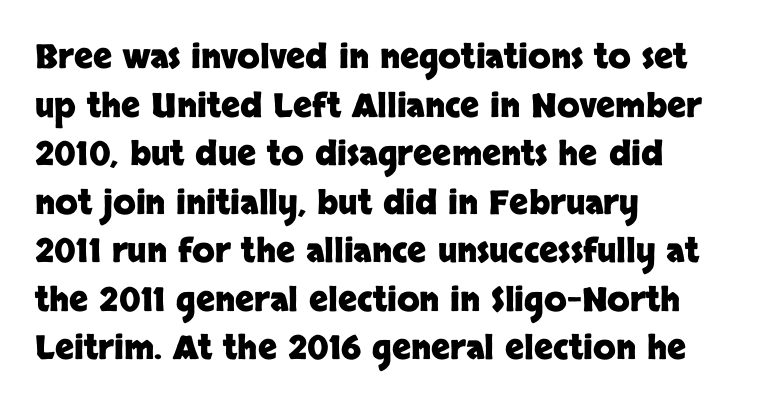
Is the block centered? No — it sits flush against the left margin. Words float on clear page, feet unadorned. This is roman type, the default non-slanted kind. The vertical gap from one line to the next is medium.
